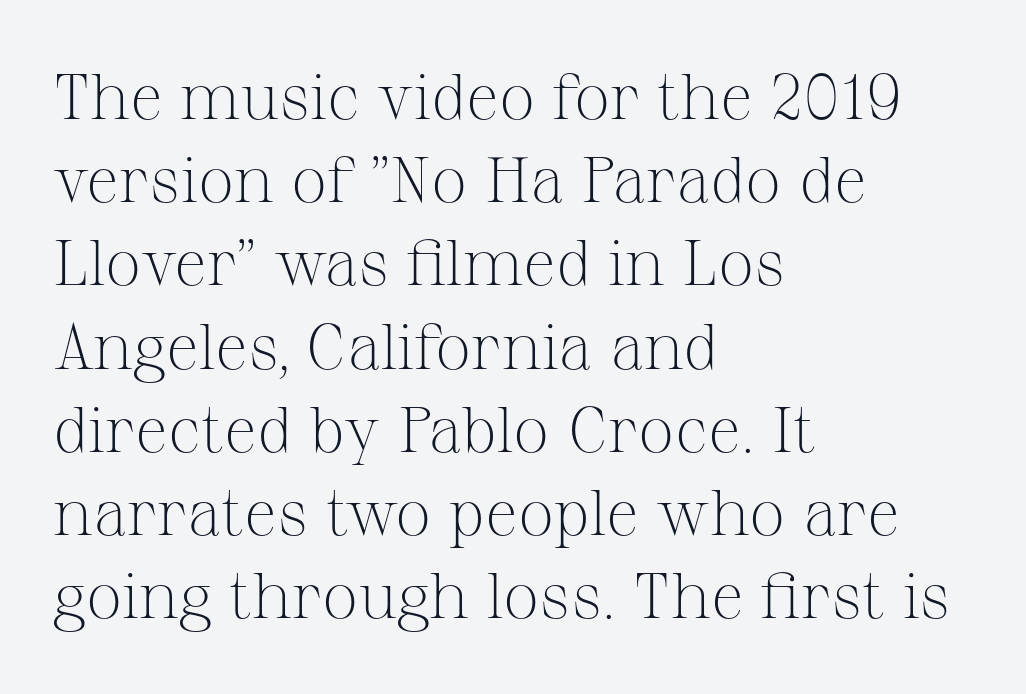
Q: Is the text bold? A: No.
Q: Is the text italic (slanted)? A: No, it is upright.
Q: Is the typeface a serif or a sans-serif typeface? A: Serif.
Q: Is the text underlined? A: No.
Q: How is the paragraph aligned? A: Left-aligned.
Q: Is the spacing between letters normal or unusually wide? A: Normal.
Q: Is the spacing between lines tight, normal or loose? A: Normal.
Q: Width (condensed, normal, or wide)? A: Normal.
Q: Stroke contrast? A: Medium.
Q: x-height? A: Medium.
Q: Monospaced? A: No.
